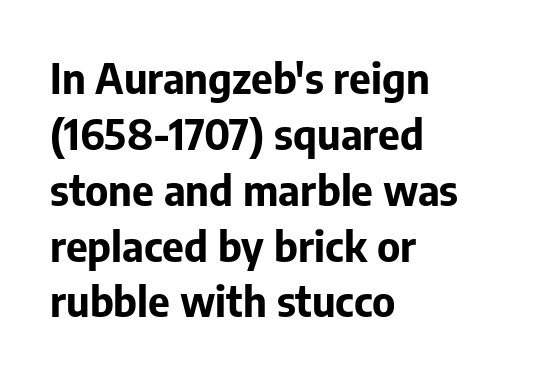
The image shows 42 px bold sans-serif type, upright; set left-aligned, normal line spacing (1.33x), normal letter spacing, not underlined; low stroke contrast and a medium x-height.
